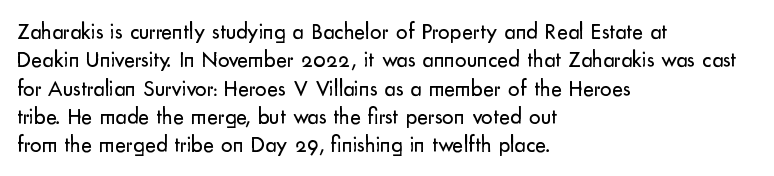
Q: Is the text bold? A: No.
Q: Is the text italic (slanted)? A: No, it is upright.
Q: Is the text underlined? A: No.
Q: How is the paragraph aligned? A: Left-aligned.
Q: Is the spacing between letters normal or unusually wide? A: Normal.
